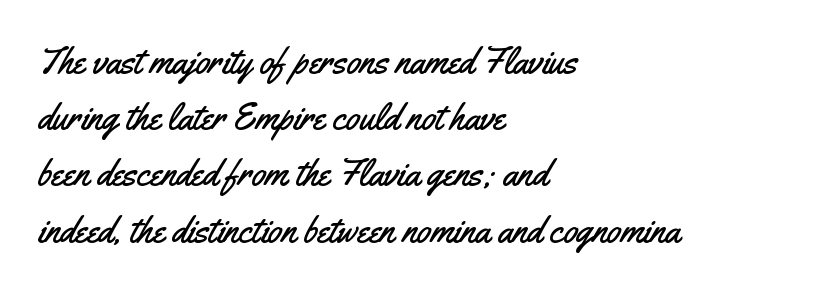
{"serif": "no", "width": "condensed", "stroke_contrast": "medium", "x_height": "small", "monospaced": "no", "underline": "no", "align": "left", "line_spacing": "normal", "line_spacing_ratio": 1.52, "letter_spacing": "normal", "letter_spacing_em": 0.0, "glyph_px": 37}
